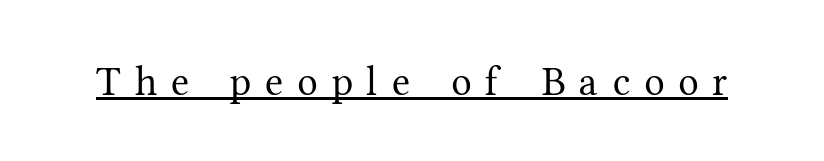
{"serif": "yes", "italic": "no", "bold": "no", "weight": "regular", "width": "normal", "stroke_contrast": "medium", "x_height": "medium", "monospaced": "no", "underline": "yes", "letter_spacing": "wide", "letter_spacing_em": 0.35, "glyph_px": 41}
